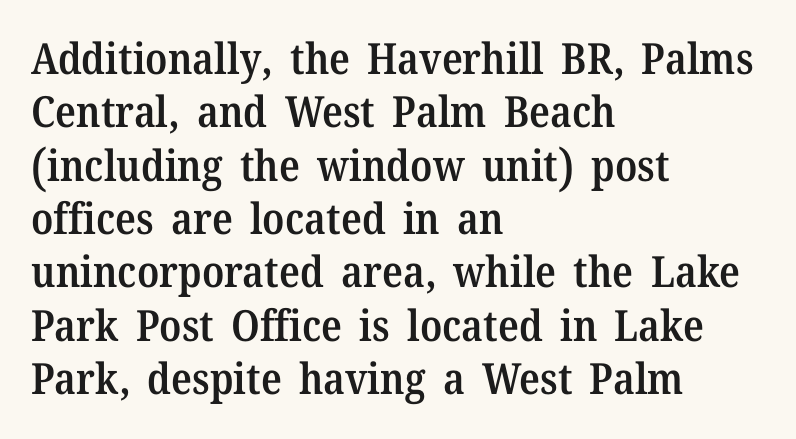
The image shows 43 px semibold serif type, upright; set left-aligned, line spacing 1.24x, normal letter spacing, not underlined; medium stroke contrast and a medium x-height.
